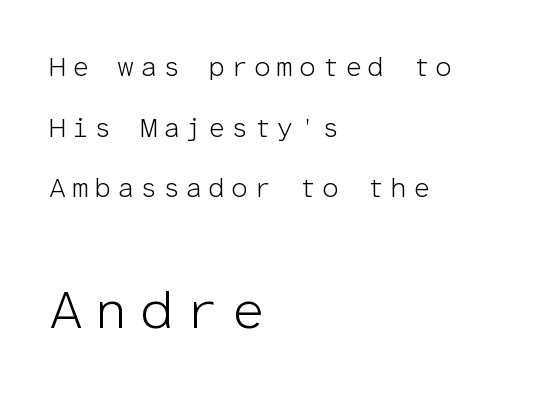
The emphasis by scale lands on block number two, below. You could only call the tracking loose — the letters float apart. Each letter, wide or thin by design, is forced into the same width here. The axis of the letterforms is exactly vertical.
